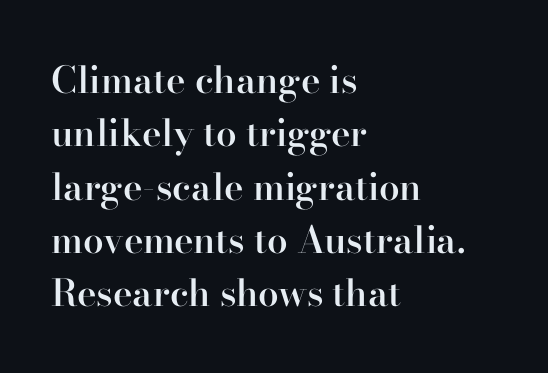
The image shows 37 px semibold serif type, upright; set left-aligned, normal line spacing (1.44x), normal letter spacing, not underlined; high stroke contrast and a small x-height.
